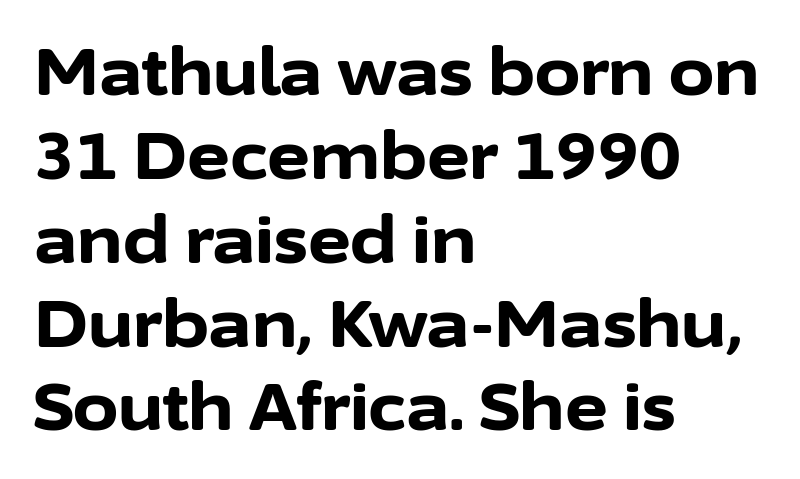
{"serif": "no", "italic": "no", "bold": "yes", "weight": "bold", "width": "normal", "stroke_contrast": "low", "x_height": "medium", "monospaced": "no", "underline": "no", "align": "left", "line_spacing": "normal", "line_spacing_ratio": 1.29, "letter_spacing": "normal", "letter_spacing_em": 0.0, "glyph_px": 65}
